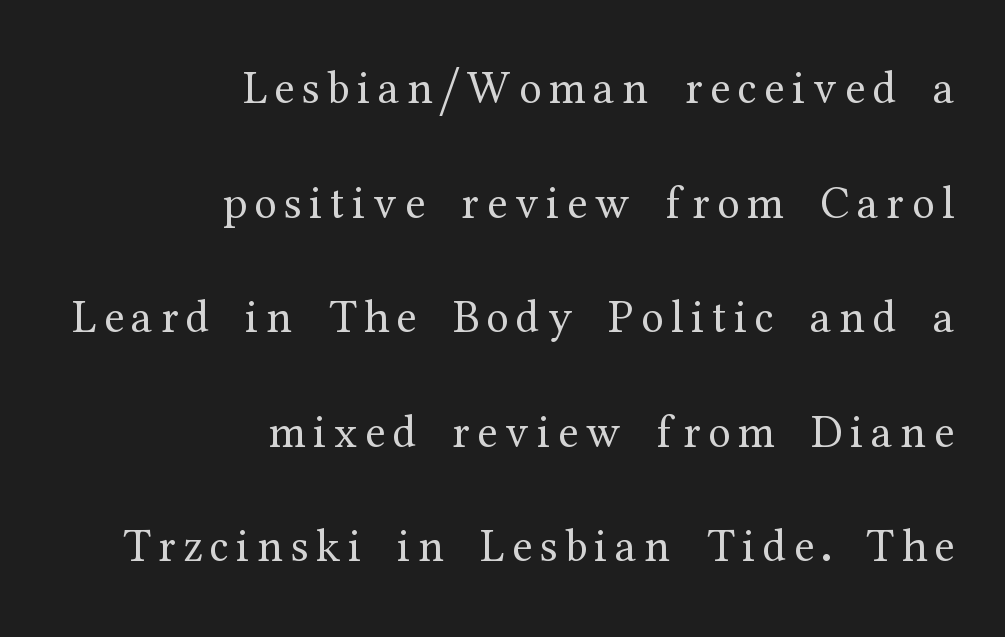
Q: Is the text bold? A: No.
Q: Is the text italic (slanted)? A: No, it is upright.
Q: Is the typeface a serif or a sans-serif typeface? A: Serif.
Q: Is the text underlined? A: No.
Q: How is the paragraph aligned? A: Right-aligned.
Q: Is the spacing between lines tight, normal or loose? A: Loose.
Q: Width (condensed, normal, or wide)? A: Normal.
Q: Stroke contrast? A: Medium.
Q: x-height? A: Medium.
Q: Monospaced? A: No.
